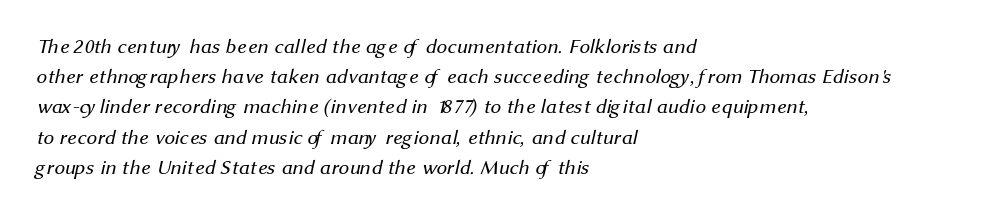
{"bold": "no", "underline": "no", "align": "left", "line_spacing": "normal", "line_spacing_ratio": 1.44, "letter_spacing": "normal", "letter_spacing_em": 0.0, "glyph_px": 21}
